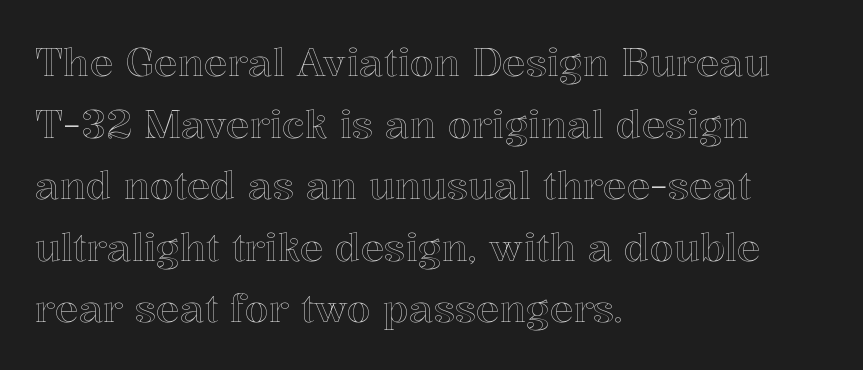
Q: Is the text italic (slanted)? A: No, it is upright.
Q: Is the text underlined? A: No.
Q: How is the paragraph aligned? A: Left-aligned.
Q: Is the spacing between letters normal or unusually wide? A: Normal.
Q: Is the spacing between lines tight, normal or loose? A: Normal.
Q: Width (condensed, normal, or wide)? A: Normal.
Q: x-height? A: Medium.
Q: Monospaced? A: No.
